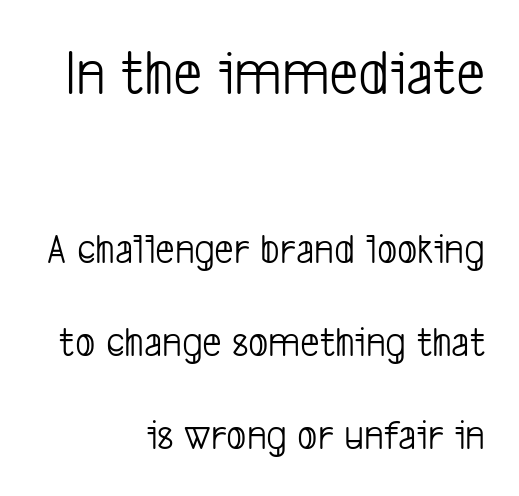
{"serif": "no", "bold": "no", "weight": "light", "width": "condensed", "stroke_contrast": "low", "x_height": "medium", "monospaced": "no", "underline": "no", "align": "right", "line_spacing": "loose", "line_spacing_ratio": 2.16, "letter_spacing": "normal", "letter_spacing_em": 0.0, "larger_block": "first", "size_ratio": 1.49, "glyph_px": 64}
